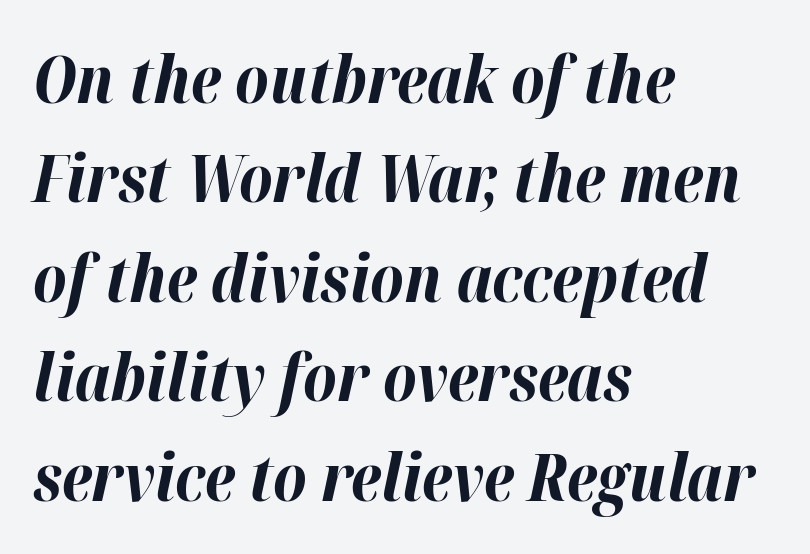
Q: Is the text bold? A: Yes.
Q: Is the text italic (slanted)? A: Yes, it leans right by about 12 degrees.
Q: Is the text underlined? A: No.
Q: How is the paragraph aligned? A: Left-aligned.
Q: Is the spacing between letters normal or unusually wide? A: Normal.
Q: Is the spacing between lines tight, normal or loose? A: Normal.
Q: Width (condensed, normal, or wide)? A: Normal.
Q: Stroke contrast? A: High.
Q: x-height? A: Medium.
Q: Monospaced? A: No.
